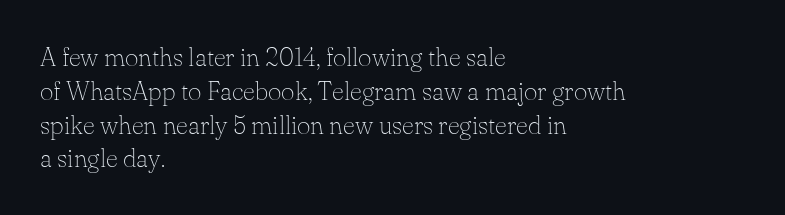
Descenders are the only things crossing below the line. Vertical strokes here are truly vertical. Compared with typical paragraphs, the rows here are spaced about the same. The setting favours the left margin, as ordinary paragraphs usually do.
